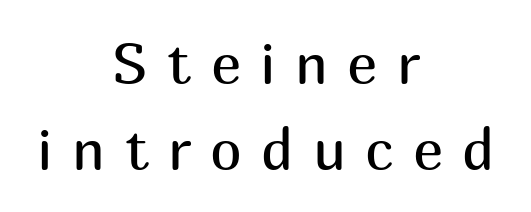
This sample is center-justified, so both line endings float freely. Ink coverage per letter is moderate at most. What stands out about the letter spacing? Its width — letters are far apart. Normally led — the rows are evenly, conventionally spaced. The passage shown is typeset with a sans-serif family. This sample has the flowing, uneven cadence of proportional lettering.
